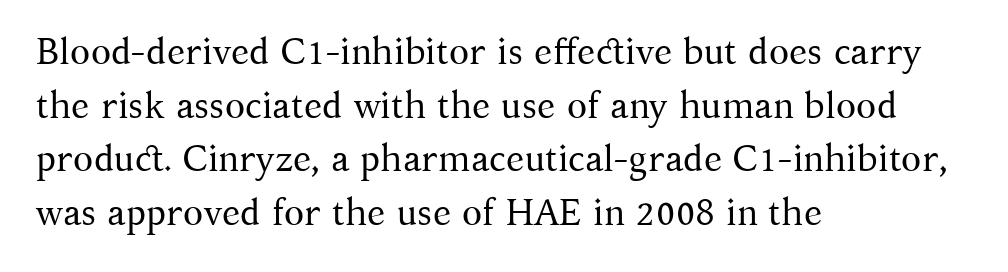
The image shows 37 px regular-weight serif type, upright; set left-aligned, normal line spacing (1.45x), normal letter spacing, not underlined; medium stroke contrast and a medium x-height.
